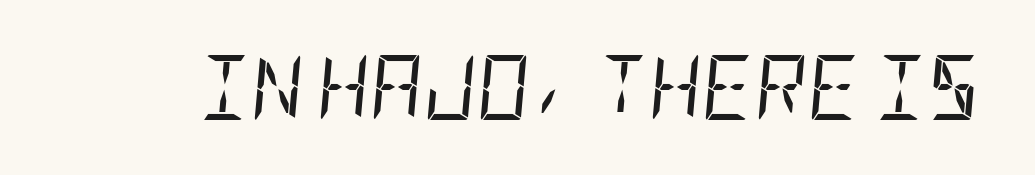
Anything drawn beneath the words? Only blank space. Slant detected: the letters are inclined. Weight class: somewhere from thin through regular. Characters follow at the spacing the type designer built in.
